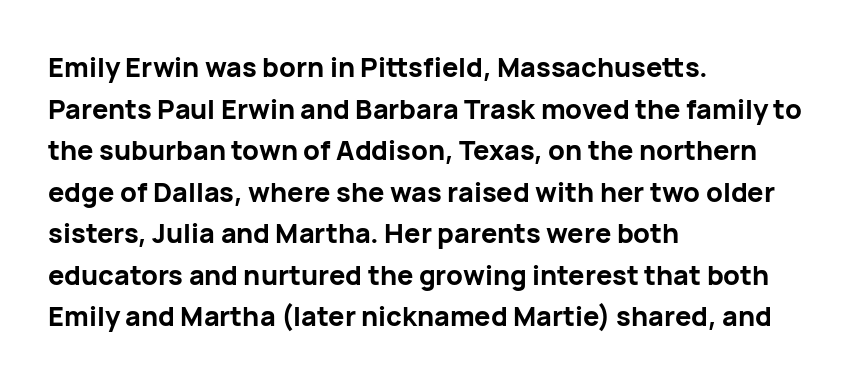
Q: Is the text bold? A: Yes.
Q: Is the text italic (slanted)? A: No, it is upright.
Q: Is the text underlined? A: No.
Q: How is the paragraph aligned? A: Left-aligned.
Q: Is the spacing between letters normal or unusually wide? A: Normal.
Q: Is the spacing between lines tight, normal or loose? A: Normal.
